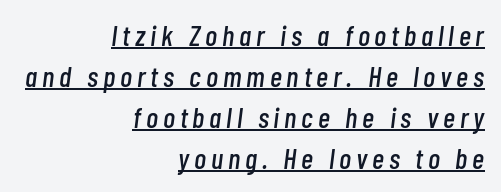
{"italic": "yes", "lean": "right", "slant_degrees": 7, "width": "condensed", "stroke_contrast": "low", "x_height": "medium", "monospaced": "no", "underline": "yes", "align": "right", "line_spacing": "normal", "line_spacing_ratio": 1.41, "glyph_px": 29}
